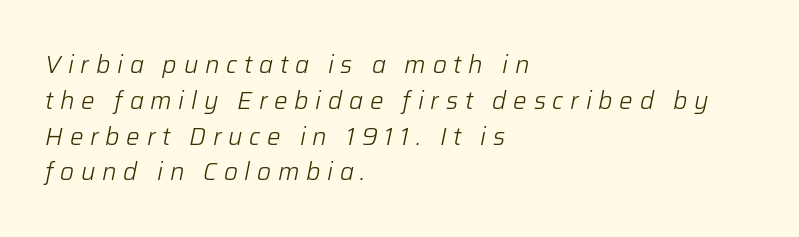
Ink coverage per letter is moderate at most. The block of text has a typical density, with ordinary space between rows. You can tell it's italic because the verticals aren't actually vertical. Caption: expanded tracking, letters set apart. Quick note: underline off.
